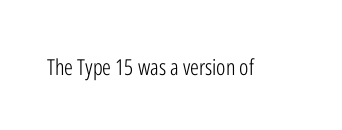
Q: Is the text bold? A: No.
Q: Is the text italic (slanted)? A: No, it is upright.
Q: Is the text underlined? A: No.
Q: Is the spacing between letters normal or unusually wide? A: Normal.
